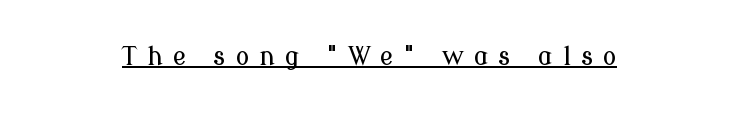
Q: Is the text italic (slanted)? A: No, it is upright.
Q: Is the text underlined? A: Yes.
Q: Is the spacing between letters normal or unusually wide? A: Unusually wide.
